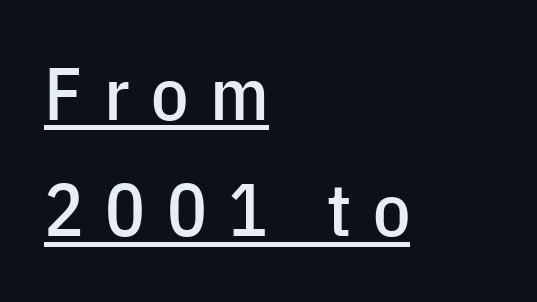
{"serif": "no", "italic": "no", "width": "condensed", "stroke_contrast": "low", "x_height": "medium", "monospaced": "no", "underline": "yes", "align": "left", "line_spacing": "normal", "line_spacing_ratio": 1.57, "letter_spacing": "wide", "letter_spacing_em": 0.29, "glyph_px": 74}
